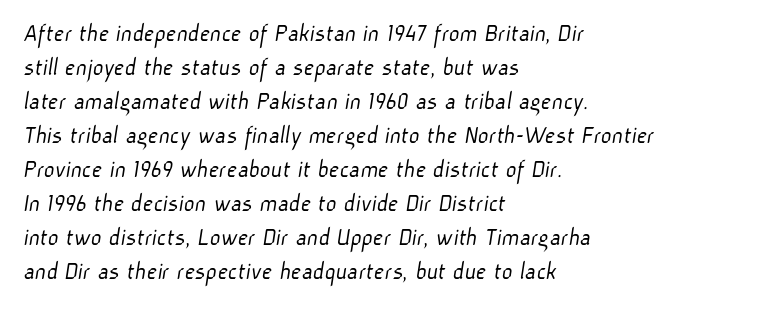
Q: Is the text bold? A: No.
Q: Is the text underlined? A: No.
Q: How is the paragraph aligned? A: Left-aligned.
Q: Is the spacing between letters normal or unusually wide? A: Normal.
Q: Is the spacing between lines tight, normal or loose? A: Normal.
